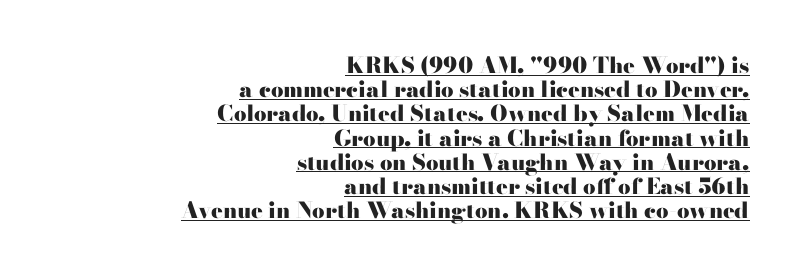
Q: Is the text bold? A: Yes.
Q: Is the text italic (slanted)? A: No, it is upright.
Q: Is the text underlined? A: Yes.
Q: How is the paragraph aligned? A: Right-aligned.
Q: Is the spacing between letters normal or unusually wide? A: Normal.
Q: Is the spacing between lines tight, normal or loose? A: Tight.
